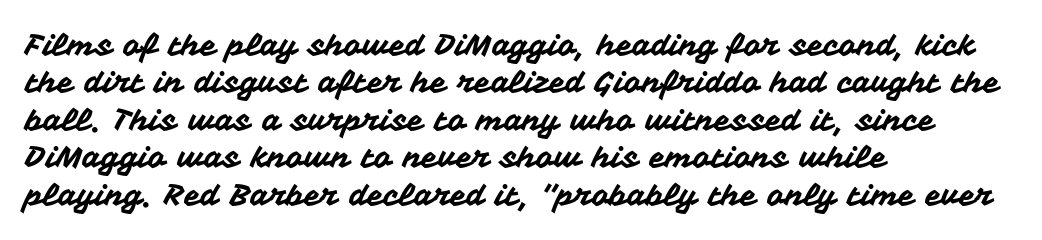
{"serif": "no", "width": "normal", "stroke_contrast": "medium", "x_height": "medium", "monospaced": "no", "underline": "no", "align": "left", "line_spacing": "normal", "line_spacing_ratio": 1.25, "letter_spacing": "normal", "letter_spacing_em": 0.0, "glyph_px": 30}
